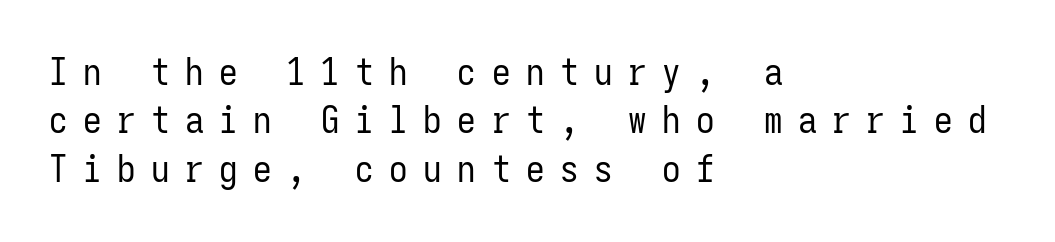
Think of a typewriter: that constant character pitch is what you see here. Which margin do the lines hug? The left one — the right edge is uneven. A light-to-regular cut is what we see here. The zone under the glyphs is completely vacant. Inter-character spacing is expanded well beyond the font's built-in metrics.
